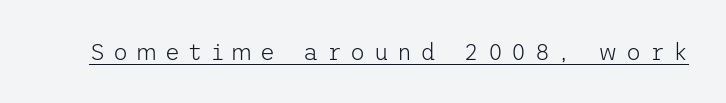
Q: Is the text bold? A: No.
Q: Is the text italic (slanted)? A: No, it is upright.
Q: Is the text underlined? A: Yes.
Q: Is the spacing between letters normal or unusually wide? A: Unusually wide.
